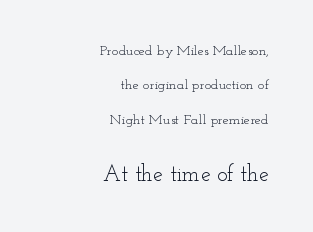
Q: Is the text bold? A: No.
Q: Is the text italic (slanted)? A: No, it is upright.
Q: Is the text underlined? A: No.
Q: How is the paragraph aligned? A: Right-aligned.
Q: Is the spacing between letters normal or unusually wide? A: Normal.
Q: Is the spacing between lines tight, normal or loose? A: Loose.
Q: Which block of text is set in a larger size, the first (top) or the second (bottom)? A: The second (bottom) one.
